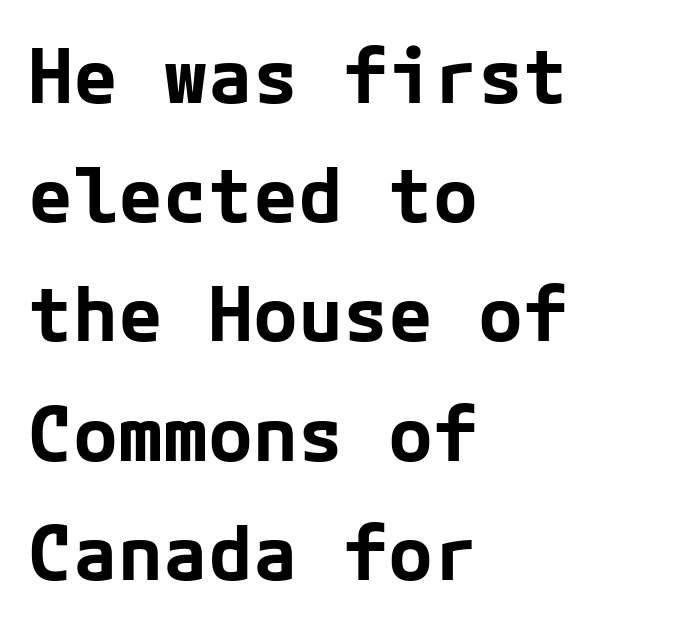
A classic flush-left, rag-right setting is used for this passage. This sample keeps an unexceptional amount of space between lines. Serifs: no, the terminals of the letterforms are clean. The baseline area is clear.
